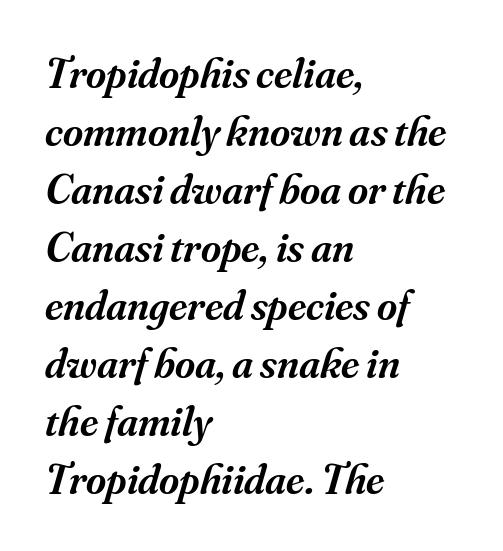
This sample uses a serif face. The rendering uses natural spacing where letterforms have individual widths. Students, this is semibold: more ink than regular, less than bold. Where is the straight margin? On the left. Honestly, there is no underline to notice here at all.
